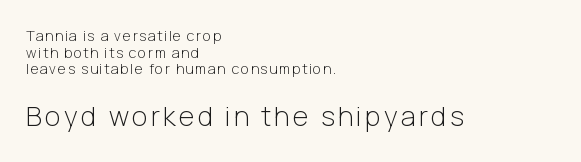
Q: Is the text bold? A: No.
Q: Is the text italic (slanted)? A: No, it is upright.
Q: Is the text underlined? A: No.
Q: How is the paragraph aligned? A: Left-aligned.
Q: Which block of text is set in a larger size, the first (top) or the second (bottom)? A: The second (bottom) one.
